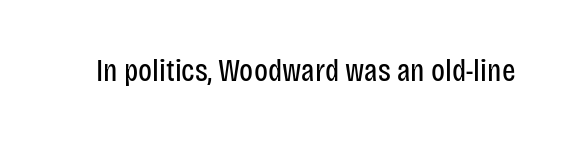
The image shows 32 px regular-weight, condensed sans-serif type, upright; set normal letter spacing, not underlined; low stroke contrast and a large x-height.
